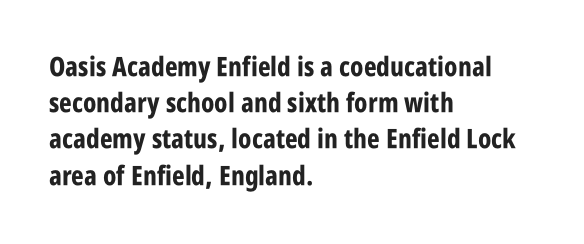
{"italic": "no", "bold": "yes", "underline": "no", "align": "left", "line_spacing": "normal", "line_spacing_ratio": 1.34, "letter_spacing": "normal", "letter_spacing_em": 0.0, "glyph_px": 27}
